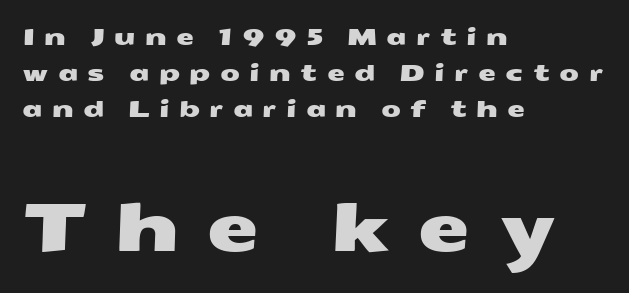
{"serif": "no", "width": "wide", "stroke_contrast": "medium", "x_height": "medium", "monospaced": "no", "underline": "no", "align": "left", "line_spacing": "normal", "line_spacing_ratio": 1.56, "letter_spacing": "wide", "letter_spacing_em": 0.4, "larger_block": "second", "size_ratio": 2.96, "glyph_px": 68}
